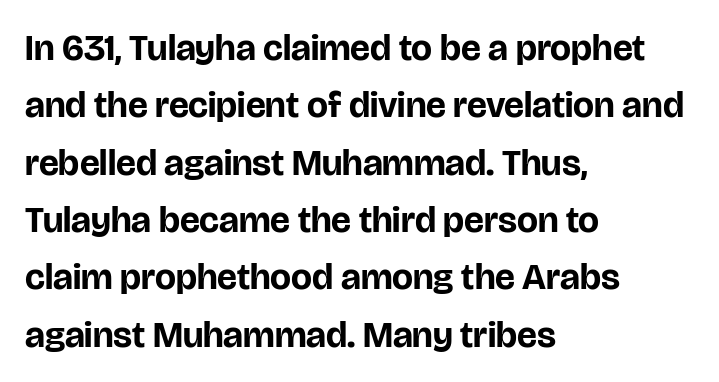
{"serif": "no", "italic": "no", "bold": "yes", "weight": "bold", "width": "normal", "stroke_contrast": "low", "x_height": "large", "monospaced": "no", "underline": "no", "align": "left", "line_spacing": "normal", "line_spacing_ratio": 1.55, "letter_spacing": "normal", "letter_spacing_em": 0.0, "glyph_px": 37}
